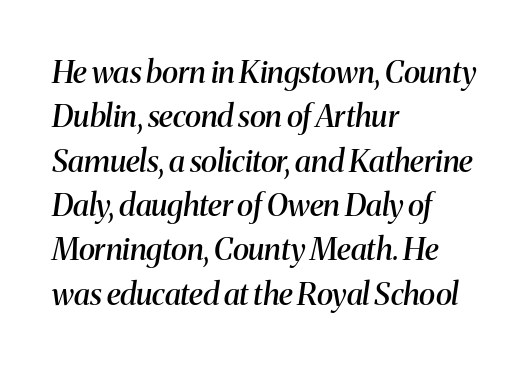
{"serif": "yes", "italic": "yes", "lean": "right", "slant_degrees": 8, "bold": "semi", "weight": "semibold", "width": "normal", "stroke_contrast": "medium", "x_height": "medium", "monospaced": "no", "underline": "no", "align": "left", "line_spacing": "normal", "line_spacing_ratio": 1.43, "letter_spacing": "normal", "letter_spacing_em": 0.0, "glyph_px": 31}
